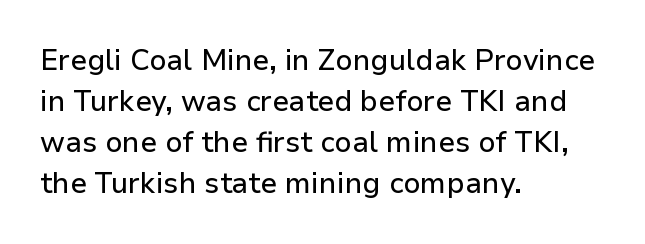
The image shows 29 px sans-serif type, upright; set left-aligned, normal line spacing (1.41x), normal letter spacing, not underlined; low stroke contrast and a medium x-height.
